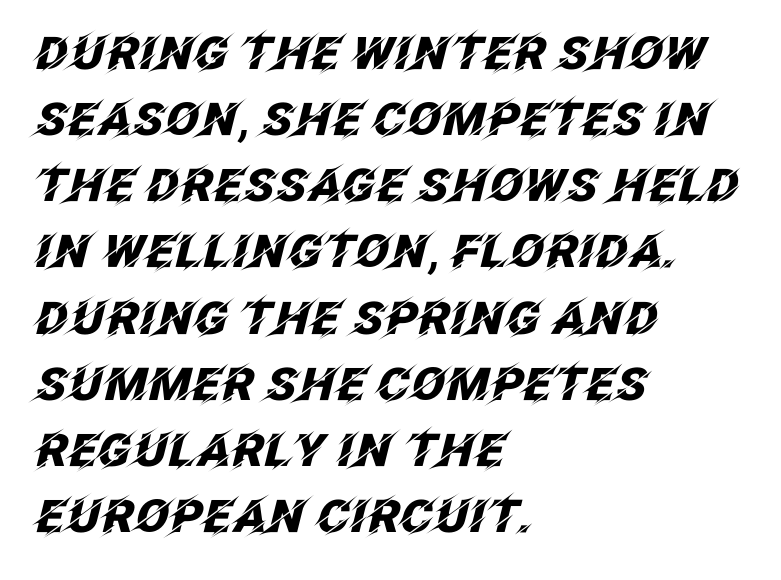
The image shows 45 px heavy type, italic (leaning right); set left-aligned, normal line spacing (1.47x), normal letter spacing, not underlined; low stroke contrast and a large x-height.
